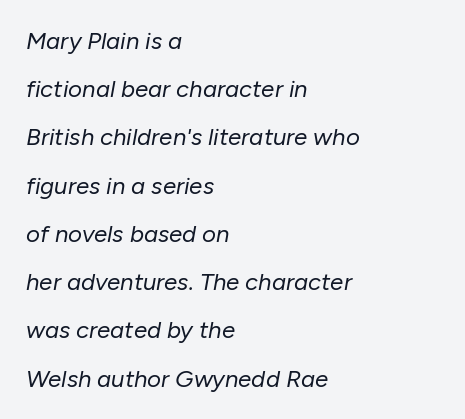
Q: Is the text bold? A: No.
Q: Is the text italic (slanted)? A: Yes, it leans right by about 10 degrees.
Q: Is the text underlined? A: No.
Q: How is the paragraph aligned? A: Left-aligned.
Q: Is the spacing between letters normal or unusually wide? A: Normal.
Q: Is the spacing between lines tight, normal or loose? A: Loose.
